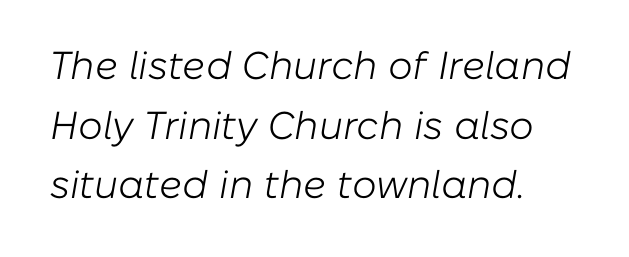
Q: Is the text bold? A: No.
Q: Is the text italic (slanted)? A: Yes, it leans right by about 10 degrees.
Q: Is the text underlined? A: No.
Q: How is the paragraph aligned? A: Left-aligned.
Q: Is the spacing between letters normal or unusually wide? A: Normal.
Q: Is the spacing between lines tight, normal or loose? A: Normal.
Q: Width (condensed, normal, or wide)? A: Normal.
Q: Stroke contrast? A: Low.
Q: x-height? A: Medium.
Q: Monospaced? A: No.
